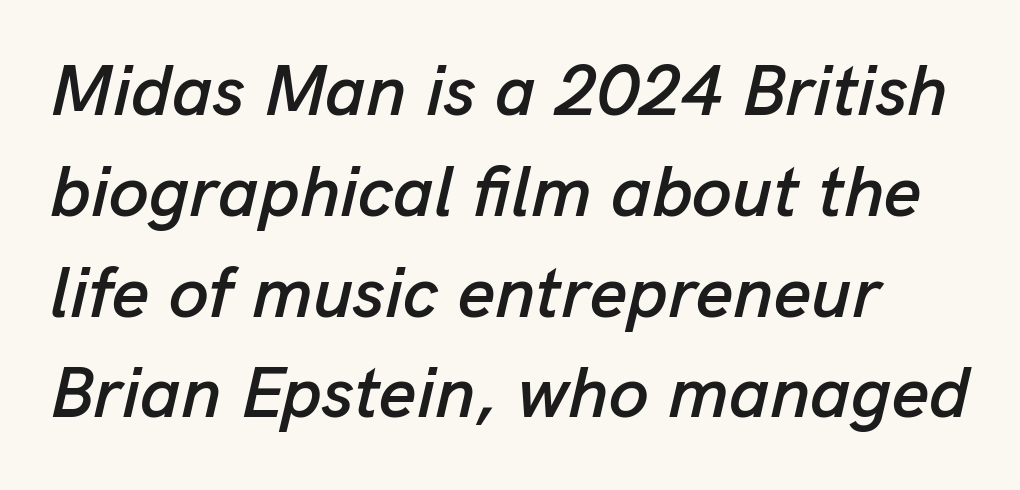
The image shows 72 px text type, italic (leaning right); set normal line spacing (1.4x), normal letter spacing, not underlined; low stroke contrast and a medium x-height.
